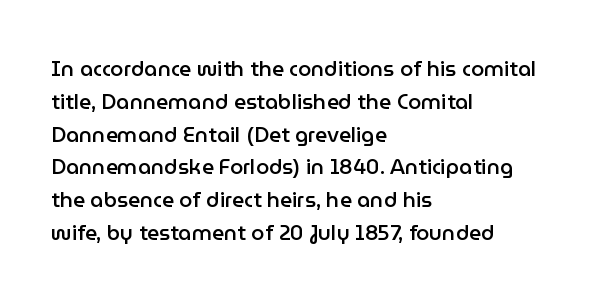
Q: Is the text bold? A: Semi-bold.
Q: Is the text italic (slanted)? A: No, it is upright.
Q: Is the text underlined? A: No.
Q: How is the paragraph aligned? A: Left-aligned.
Q: Is the spacing between letters normal or unusually wide? A: Normal.
Q: Is the spacing between lines tight, normal or loose? A: Normal.
